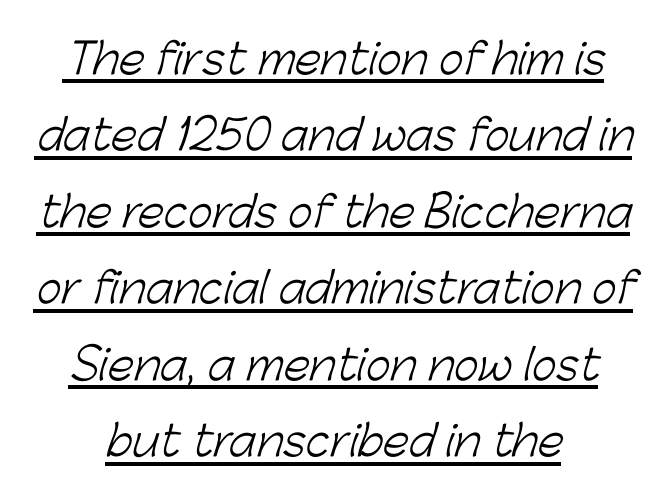
{"serif": "no", "bold": "no", "weight": "light", "width": "normal", "stroke_contrast": "low", "x_height": "medium", "monospaced": "no", "underline": "yes", "align": "center", "line_spacing_ratio": 1.82, "letter_spacing": "normal", "letter_spacing_em": 0.0, "glyph_px": 42}
